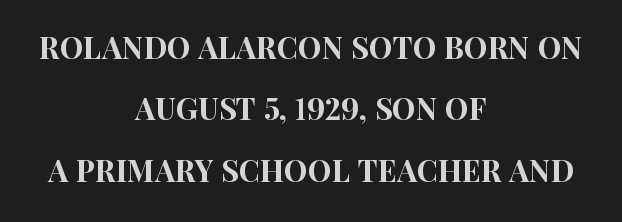
{"serif": "no", "italic": "no", "width": "condensed", "stroke_contrast": "high", "x_height": "large", "monospaced": "no", "underline": "no", "align": "center", "line_spacing": "loose", "line_spacing_ratio": 2.05, "letter_spacing": "normal", "letter_spacing_em": 0.0, "glyph_px": 30}
